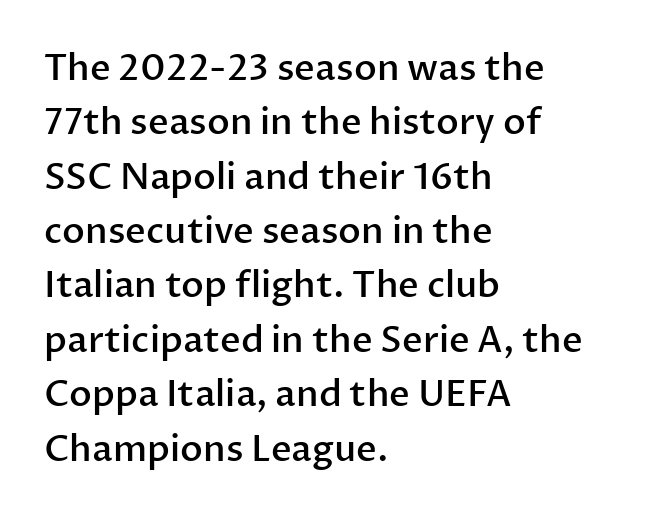
{"serif": "no", "italic": "no", "bold": "semi", "weight": "semibold", "width": "normal", "stroke_contrast": "low", "x_height": "medium", "monospaced": "no", "underline": "no", "align": "left", "line_spacing": "normal", "line_spacing_ratio": 1.51, "letter_spacing": "normal", "letter_spacing_em": 0.0, "glyph_px": 36}
